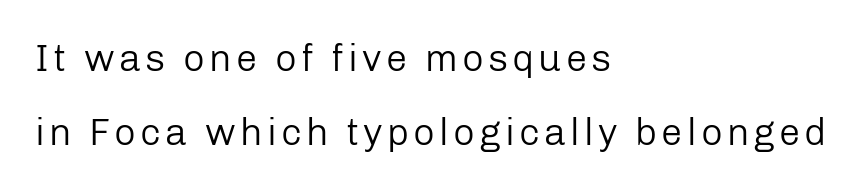
A typesetter would call this leading open, well beyond the default. You could not count columns in this text — the font is proportionally spaced. This is roman type, the default non-slanted kind. This rendering uses left alignment, leaving the right contour irregular. Stem width sits at or under what a default text font uses.
